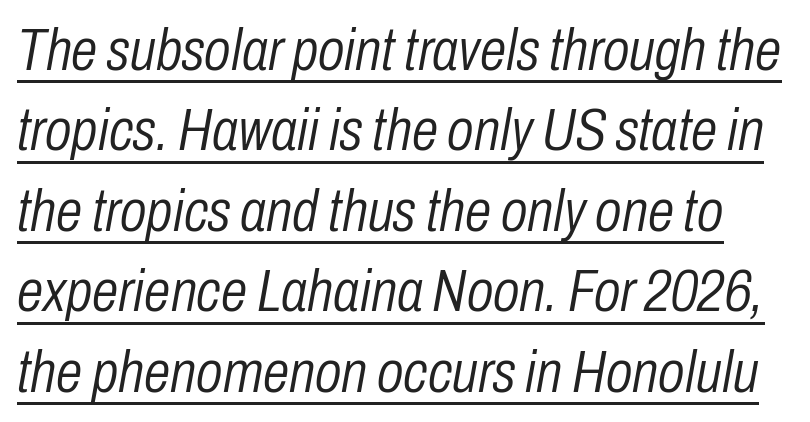
Q: Is the text bold? A: No.
Q: Is the text italic (slanted)? A: Yes, it leans right by about 10 degrees.
Q: Is the text underlined? A: Yes.
Q: Is the spacing between letters normal or unusually wide? A: Normal.
Q: Is the spacing between lines tight, normal or loose? A: Normal.
Q: Width (condensed, normal, or wide)? A: Condensed.
Q: Stroke contrast? A: Low.
Q: x-height? A: Medium.
Q: Monospaced? A: No.
